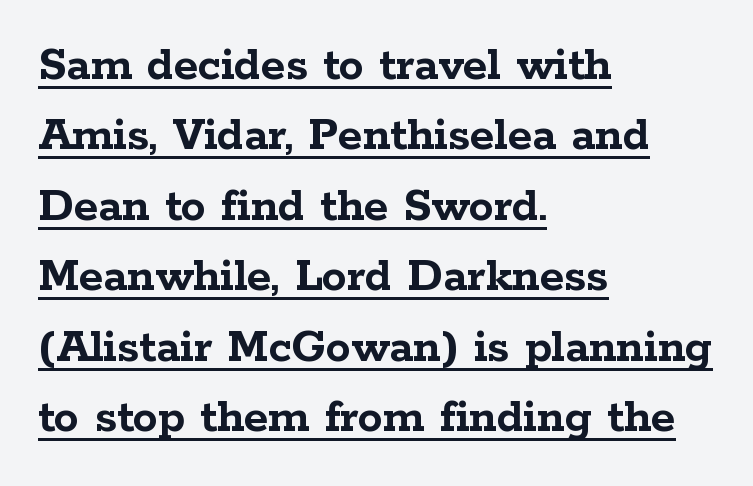
This sample uses an upright cut, with every glyph sitting square on the baseline. Proportional: the letters do not fall into vertical columns. The rendered words wear a rule along their underside. The block of text has a typical density, with ordinary space between rows. Between one letter and the next there's only the usual sliver of space.
